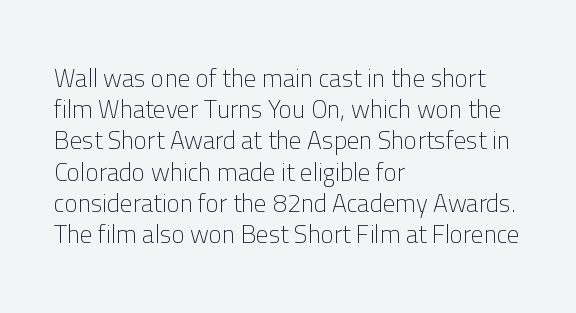
{"italic": "no", "bold": "no", "underline": "no", "align": "left", "line_spacing": "normal", "line_spacing_ratio": 1.25, "letter_spacing": "normal", "letter_spacing_em": 0.0, "glyph_px": 25}
